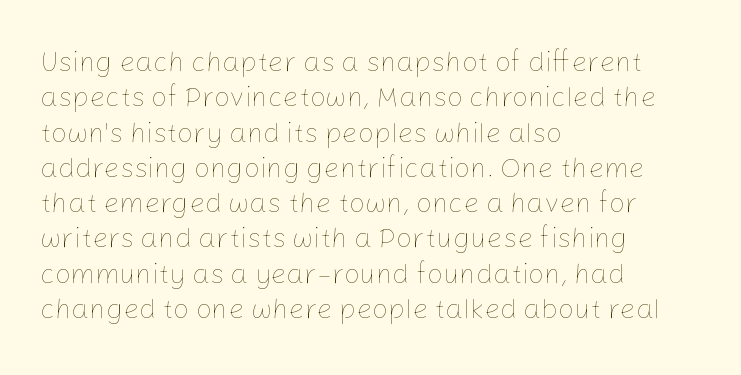
The image shows 28 px thin type, upright; set left-aligned, normal line spacing (1.26x), normal letter spacing, not underlined; low stroke contrast and a medium x-height.
